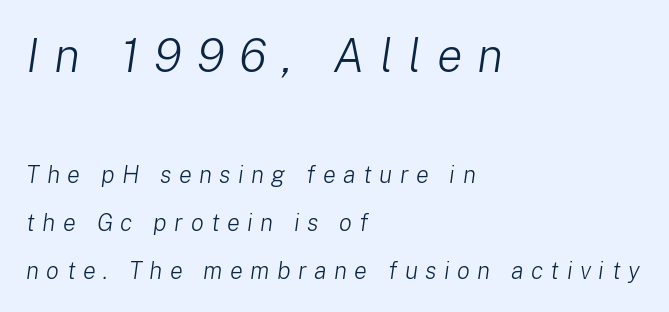
Q: Is the text bold? A: No.
Q: Is the text italic (slanted)? A: Yes, it leans right by about 8 degrees.
Q: Is the text underlined? A: No.
Q: How is the paragraph aligned? A: Left-aligned.
Q: Is the spacing between letters normal or unusually wide? A: Unusually wide.
Q: Is the spacing between lines tight, normal or loose? A: Loose.
Q: Which block of text is set in a larger size, the first (top) or the second (bottom)? A: The first (top) one.
Q: Width (condensed, normal, or wide)? A: Normal.
Q: Stroke contrast? A: Low.
Q: x-height? A: Medium.
Q: Monospaced? A: No.
